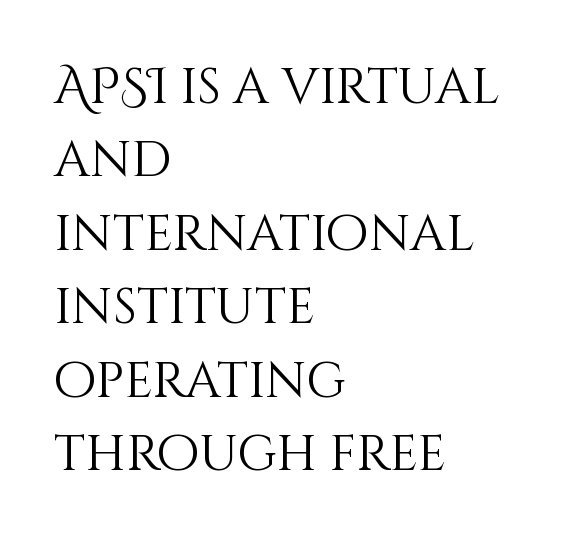
Varying glyph widths throughout — classic text-font behaviour. Does the copy run flush right? No — it runs flush left. No word sits above an underline. Look at the tracking — it's just the regular setting, nothing added. The vertical gap from one line to the next is medium.
